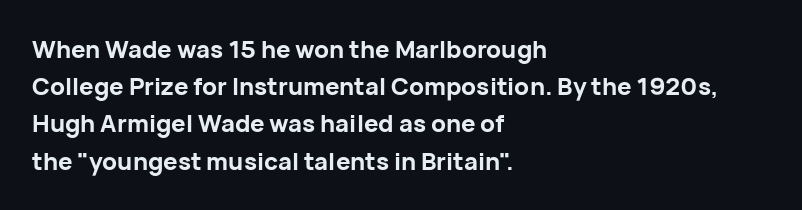
Q: Is the text bold? A: Yes.
Q: Is the text italic (slanted)? A: No, it is upright.
Q: Is the text underlined? A: No.
Q: How is the paragraph aligned? A: Left-aligned.
Q: Is the spacing between letters normal or unusually wide? A: Normal.
Q: Is the spacing between lines tight, normal or loose? A: Normal.
